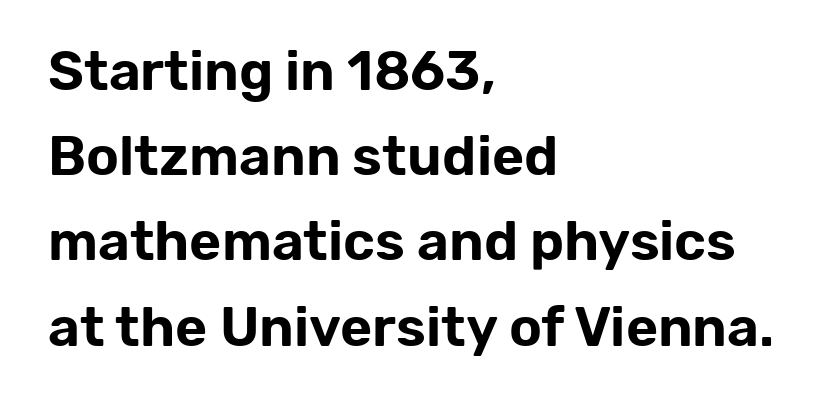
{"serif": "no", "italic": "no", "width": "normal", "stroke_contrast": "low", "x_height": "medium", "monospaced": "no", "underline": "no", "align": "left", "line_spacing": "normal", "line_spacing_ratio": 1.55, "letter_spacing": "normal", "letter_spacing_em": 0.0, "glyph_px": 55}
